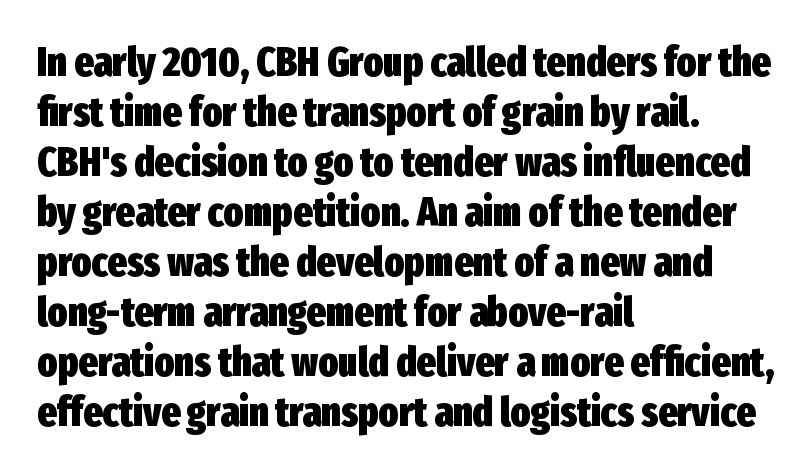
{"serif": "no", "italic": "no", "bold": "yes", "weight": "heavy", "width": "condensed", "stroke_contrast": "low", "x_height": "medium", "monospaced": "no", "underline": "no", "align": "left", "line_spacing_ratio": 1.22, "letter_spacing": "normal", "letter_spacing_em": 0.0, "glyph_px": 41}
